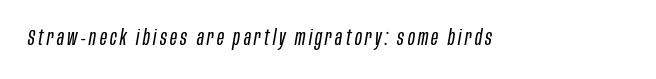
The image shows 21 px text type, italic (leaning right); set not underlined.
